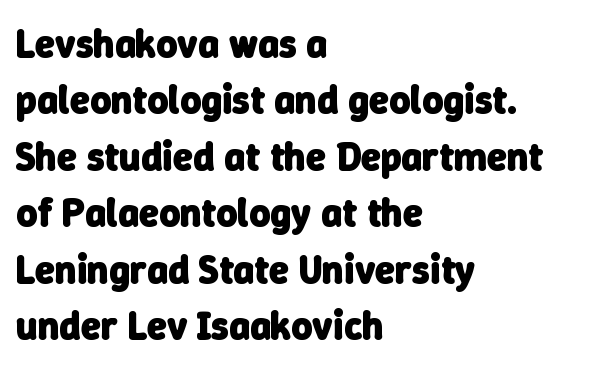
Vertically, the passage feels balanced, rows spaced as you'd expect. Reading down the block, your eye returns to a fixed left position each line. Each row of text sits above clean, open space. The rendering shows plain stroke endings on the letterforms — a sans-serif design. Look at the stroke-to-counter ratio: heavy, a bold.
